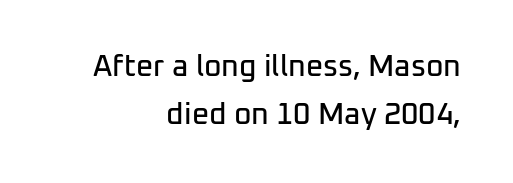
Q: Is the text italic (slanted)? A: No, it is upright.
Q: Is the typeface a serif or a sans-serif typeface? A: Sans-serif.
Q: Is the text underlined? A: No.
Q: How is the paragraph aligned? A: Right-aligned.
Q: Is the spacing between letters normal or unusually wide? A: Normal.
Q: Is the spacing between lines tight, normal or loose? A: Normal.
Q: Width (condensed, normal, or wide)? A: Normal.
Q: Stroke contrast? A: Low.
Q: x-height? A: Medium.
Q: Monospaced? A: No.
